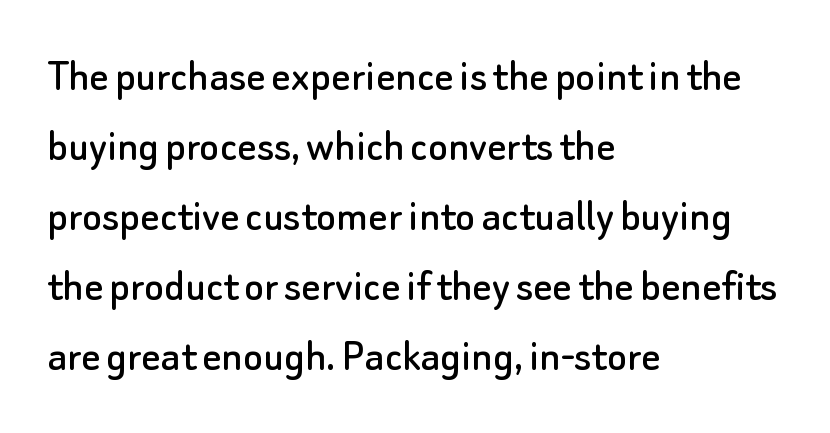
The image shows 47 px sans-serif type, upright; set left-aligned, normal line spacing (1.49x), normal letter spacing, not underlined; low stroke contrast and a small x-height.
